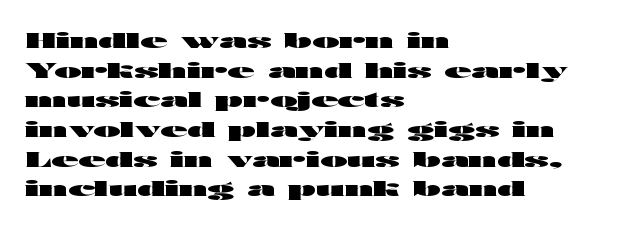
Caption: standard tracking, unaltered. Bold? Absolutely — the strokes are thick and heavy. Where is the straight margin? On the left. The line-height multiplier appears to be the usual default. Underlining? Definitely not there. Upright lettering throughout.
